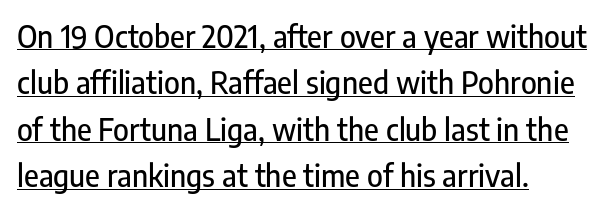
{"serif": "no", "italic": "no", "width": "condensed", "stroke_contrast": "low", "x_height": "medium", "monospaced": "no", "underline": "yes", "align": "left", "line_spacing": "normal", "line_spacing_ratio": 1.55, "letter_spacing": "normal", "letter_spacing_em": 0.0, "glyph_px": 30}
